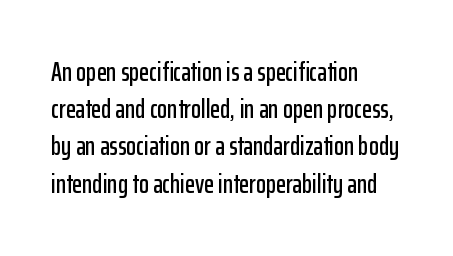
The image shows 26 px text type, upright; set left-aligned, normal line spacing (1.43x), normal letter spacing, not underlined.
